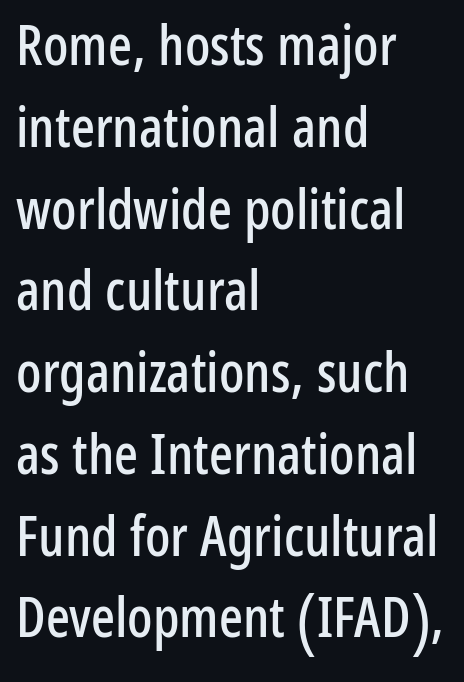
{"serif": "no", "italic": "no", "width": "condensed", "stroke_contrast": "low", "x_height": "medium", "monospaced": "no", "underline": "no", "align": "left", "line_spacing": "normal", "line_spacing_ratio": 1.46, "letter_spacing": "normal", "letter_spacing_em": 0.0, "glyph_px": 56}
